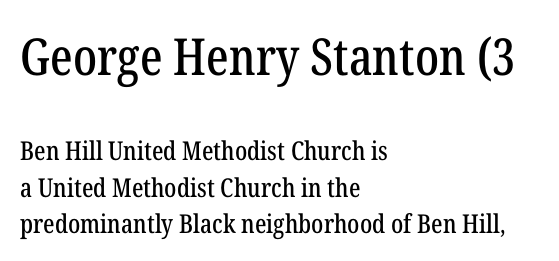
Is the letter spacing exaggerated? No — it looks like the ordinary default. Typeset ragged right — the left edge is the straight one. This layout puts the oversized block above and the modest block below. Yep, those are serifs on the letters. Do the letters lean? They stand straight.
